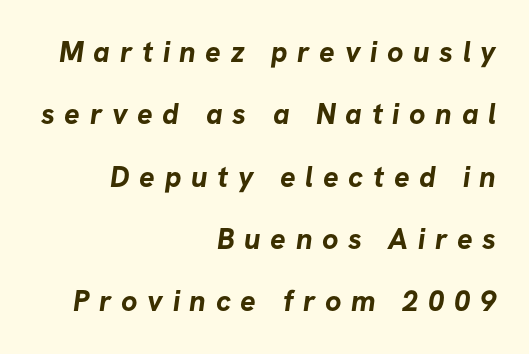
Each word looks stretched out because of the extra space between its letters. A clean baseline with only descenders dipping below it. Spacing verdict: proportional, widths tailored to each character. The lines in this sample share a right terminus and differ only in where they begin. Set as a true bold cut, around the 700 mark. Nope, no serifs anywhere on these letters.
